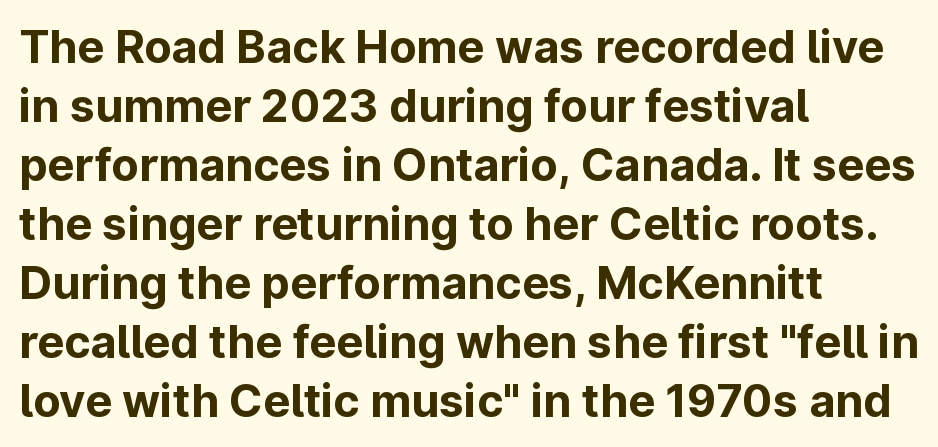
The image shows 45 px bold sans-serif type, upright; set left-aligned, normal line spacing (1.31x), normal letter spacing, not underlined; low stroke contrast and a medium x-height.
